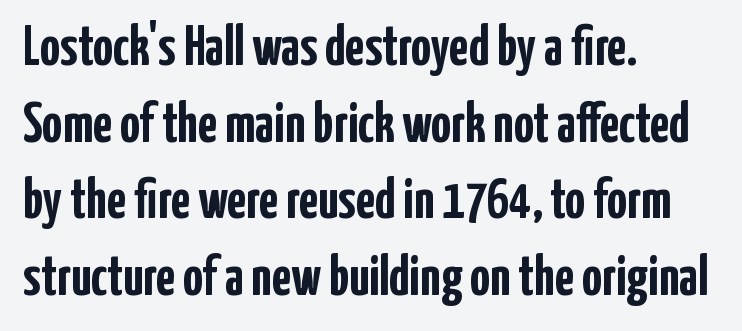
Q: Is the text bold? A: Yes.
Q: Is the text italic (slanted)? A: No, it is upright.
Q: Is the typeface a serif or a sans-serif typeface? A: Sans-serif.
Q: Is the text underlined? A: No.
Q: How is the paragraph aligned? A: Left-aligned.
Q: Is the spacing between letters normal or unusually wide? A: Normal.
Q: Is the spacing between lines tight, normal or loose? A: Normal.
Q: Width (condensed, normal, or wide)? A: Condensed.
Q: Stroke contrast? A: Low.
Q: x-height? A: Medium.
Q: Monospaced? A: No.
